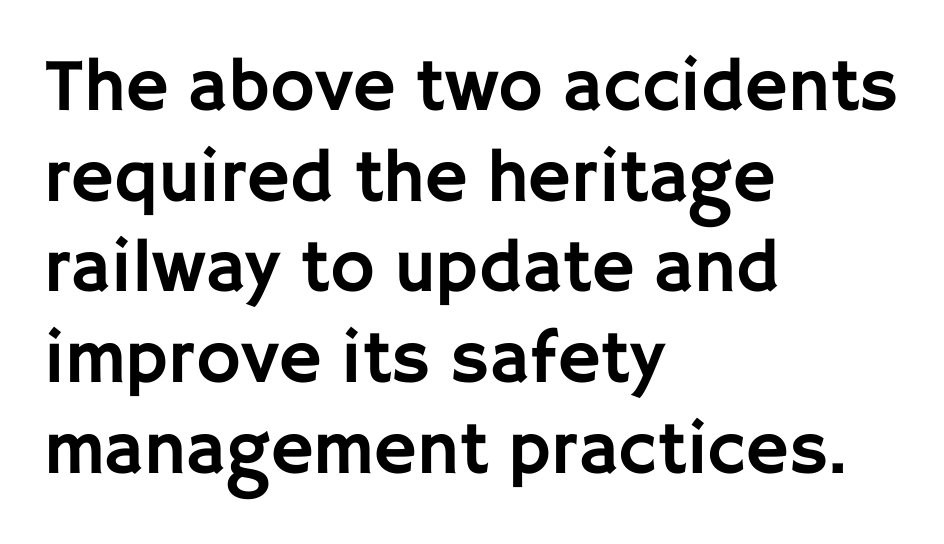
{"serif": "no", "italic": "no", "width": "normal", "stroke_contrast": "low", "x_height": "large", "monospaced": "no", "underline": "no", "align": "left", "line_spacing_ratio": 1.21, "letter_spacing": "normal", "letter_spacing_em": 0.0, "glyph_px": 75}
